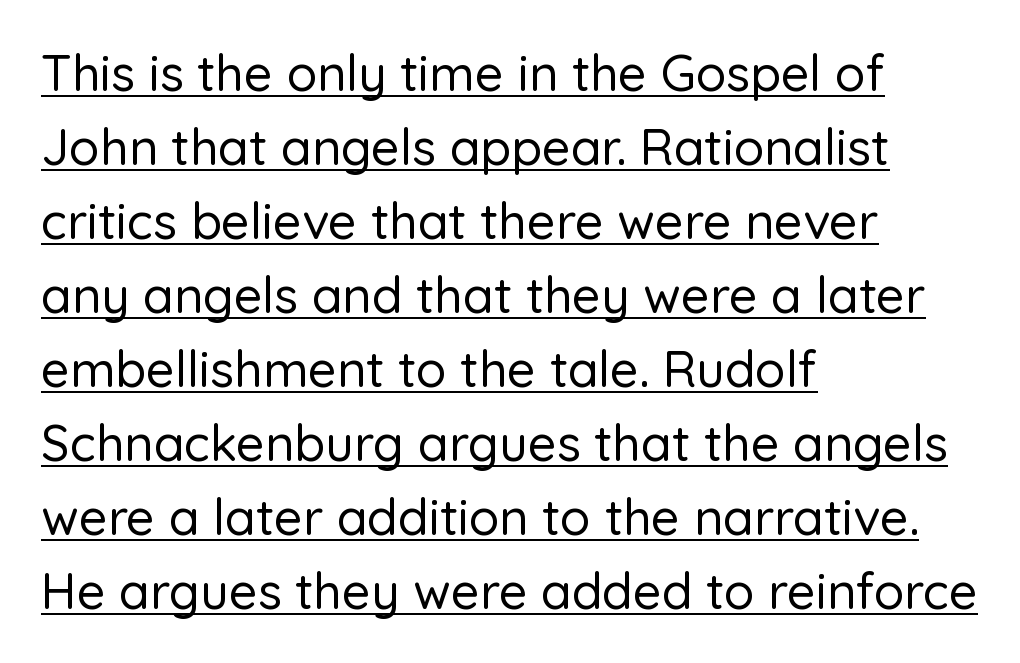
{"serif": "no", "italic": "no", "width": "normal", "stroke_contrast": "low", "x_height": "medium", "monospaced": "no", "underline": "yes", "align": "left", "line_spacing": "normal", "line_spacing_ratio": 1.48, "letter_spacing": "normal", "letter_spacing_em": 0.0, "glyph_px": 50}
